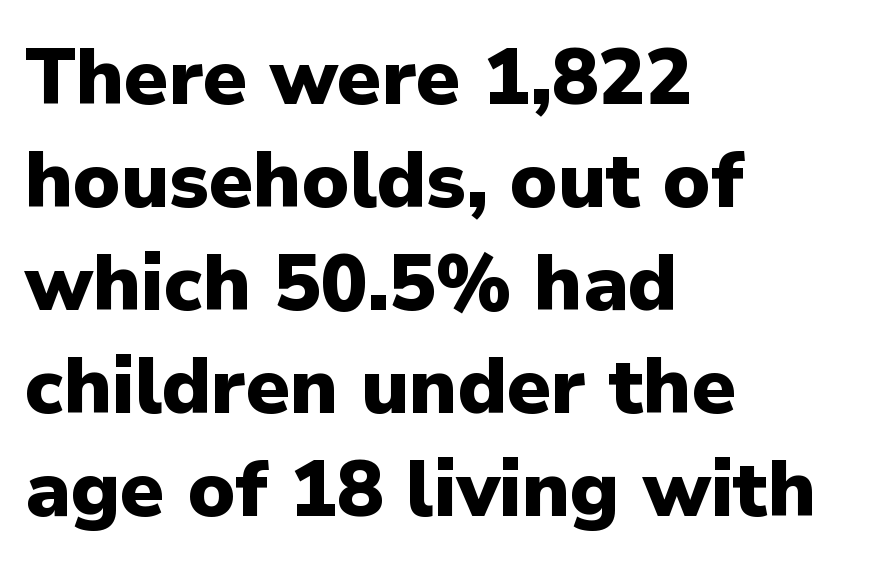
The image shows 78 px heavy sans-serif type, upright; set left-aligned, normal line spacing (1.32x), normal letter spacing, not underlined; low stroke contrast and a medium x-height.
